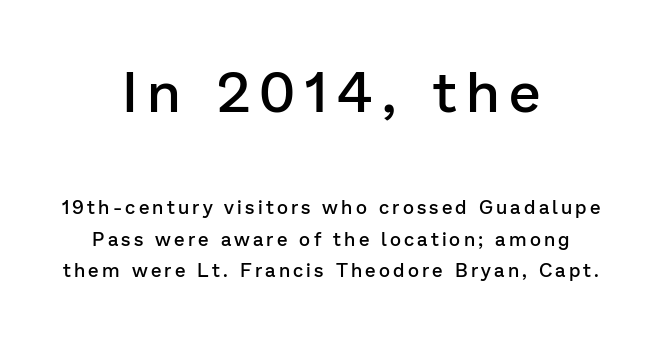
Q: Is the text bold? A: Semi-bold.
Q: Is the text italic (slanted)? A: No, it is upright.
Q: Is the typeface a serif or a sans-serif typeface? A: Sans-serif.
Q: Is the text underlined? A: No.
Q: How is the paragraph aligned? A: Centered.
Q: Is the spacing between lines tight, normal or loose? A: Normal.
Q: Which block of text is set in a larger size, the first (top) or the second (bottom)? A: The first (top) one.
Q: Width (condensed, normal, or wide)? A: Normal.
Q: Stroke contrast? A: Low.
Q: x-height? A: Medium.
Q: Monospaced? A: No.
